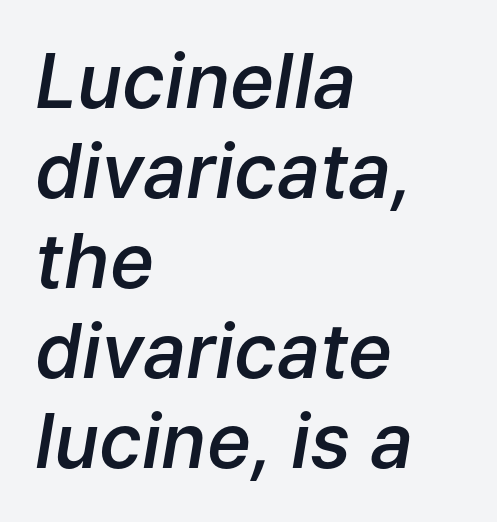
The image shows 75 px semibold type, italic (leaning right); set left-aligned, line spacing 1.2x, normal letter spacing, not underlined; low stroke contrast and a medium x-height.
